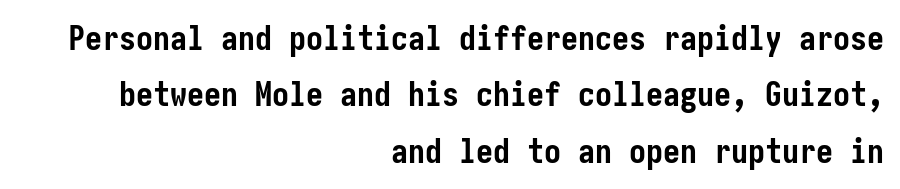
The image shows 34 px semibold, condensed sans-serif type, upright; set right-aligned, normal line spacing (1.66x), normal letter spacing, not underlined; low stroke contrast and a medium x-height.
